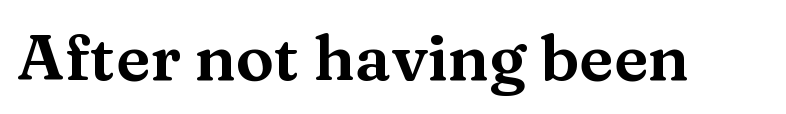
The text was rendered using a seriffed face with decorative stroke endings. Do the characters align in a grid? No, the font is proportional. Does the lettering tilt? It doesn't — this is upright. Students, note that the glyphs here touch the page at normal intervals. Glance below the letters and you will spot only blank space.
